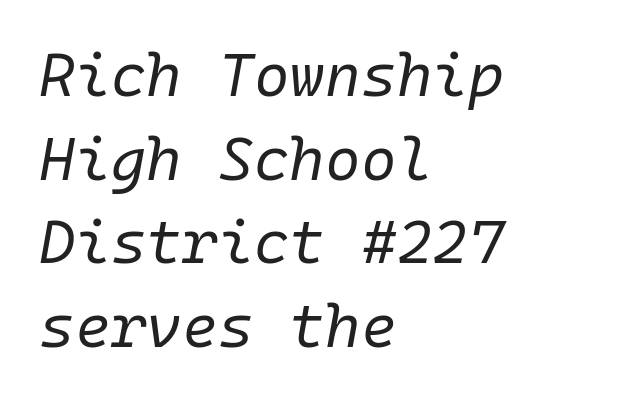
The image shows 61 px regular-weight type, italic (leaning right), monospaced; set left-aligned, normal line spacing (1.37x), normal letter spacing, not underlined; low stroke contrast and a medium x-height.
